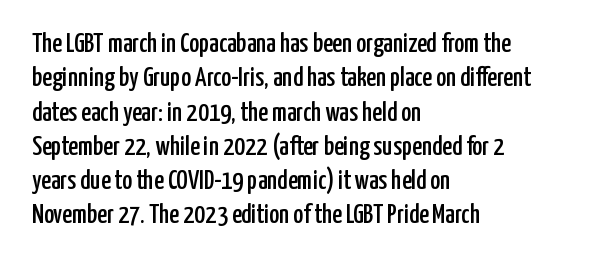
{"italic": "no", "underline": "no", "align": "left", "line_spacing": "normal", "line_spacing_ratio": 1.27, "letter_spacing": "normal", "letter_spacing_em": 0.0, "glyph_px": 27}
